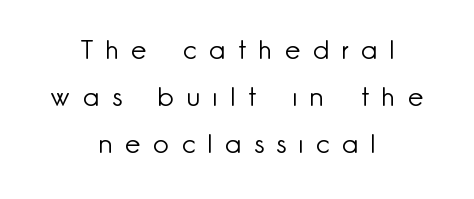
The image shows 27 px text type, upright; set centered, line spacing 1.75x, unusually wide letter spacing (+0.48 em), not underlined.
